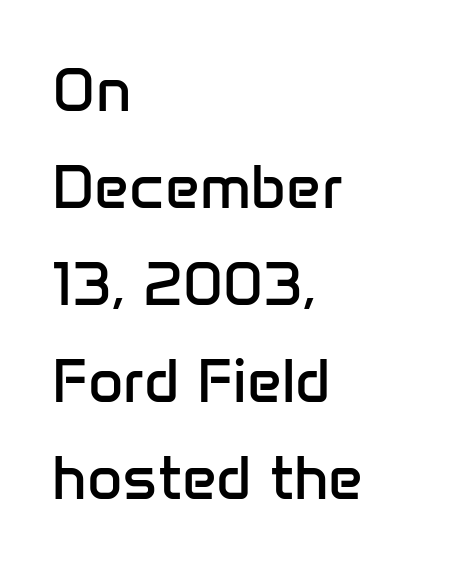
The image shows 61 px regular-weight sans-serif type, upright; set left-aligned, normal line spacing (1.59x), normal letter spacing, not underlined; low stroke contrast and a medium x-height.
